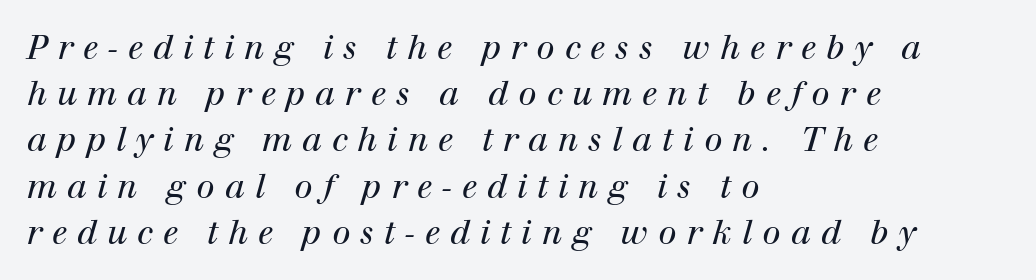
{"serif": "yes", "italic": "yes", "lean": "right", "slant_degrees": 12, "bold": "no", "weight": "regular", "width": "normal", "stroke_contrast": "high", "x_height": "medium", "monospaced": "no", "underline": "no", "align": "left", "line_spacing": "normal", "line_spacing_ratio": 1.4, "letter_spacing": "wide", "letter_spacing_em": 0.3, "glyph_px": 33}
